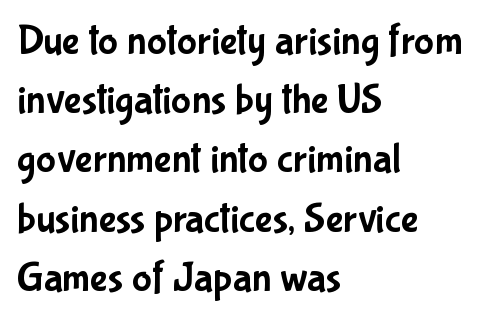
The image shows 42 px condensed sans-serif type, upright; set left-aligned, normal line spacing (1.41x), normal letter spacing, not underlined; low stroke contrast and a medium x-height.
